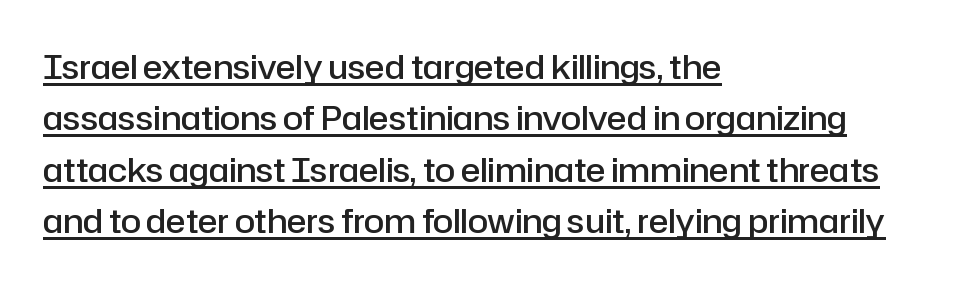
{"serif": "no", "italic": "no", "bold": "semi", "weight": "semibold", "width": "normal", "stroke_contrast": "low", "x_height": "medium", "monospaced": "no", "underline": "yes", "align": "left", "line_spacing": "normal", "line_spacing_ratio": 1.56, "letter_spacing": "normal", "letter_spacing_em": 0.0, "glyph_px": 33}
